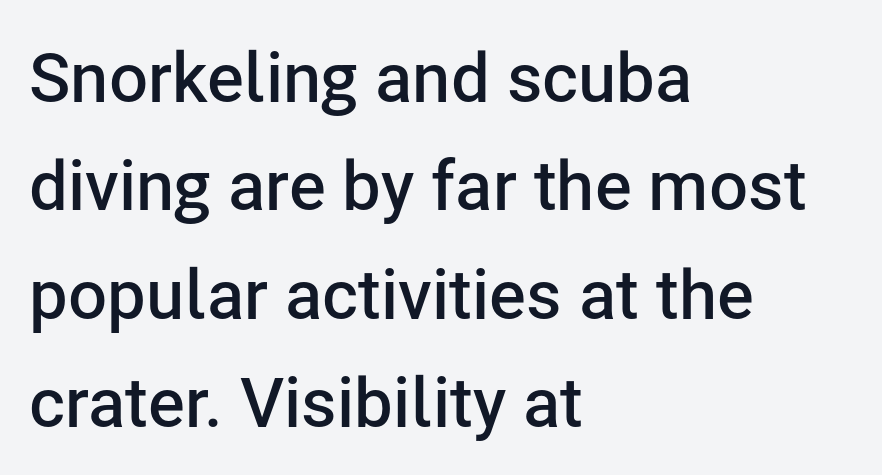
Proportional: the letters do not fall into vertical columns. This is sans-serif lettering, the kind often seen on screens and signage. Rows of type keep a routine distance in the vertical direction. Each word holds together tightly as a unit, with standard inter-letter gaps.
